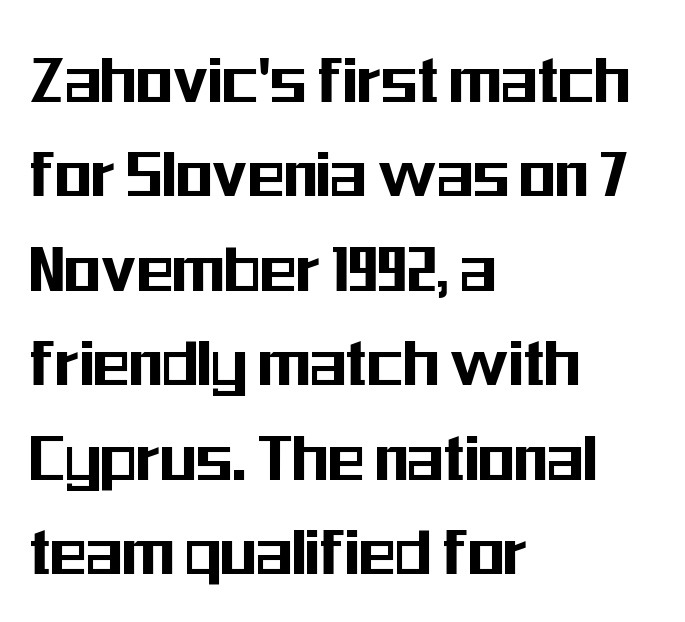
Q: Is the text italic (slanted)? A: No, it is upright.
Q: Is the typeface a serif or a sans-serif typeface? A: Sans-serif.
Q: Is the text underlined? A: No.
Q: How is the paragraph aligned? A: Left-aligned.
Q: Is the spacing between letters normal or unusually wide? A: Normal.
Q: Is the spacing between lines tight, normal or loose? A: Normal.
Q: Width (condensed, normal, or wide)? A: Condensed.
Q: Stroke contrast? A: Medium.
Q: x-height? A: Medium.
Q: Monospaced? A: No.
